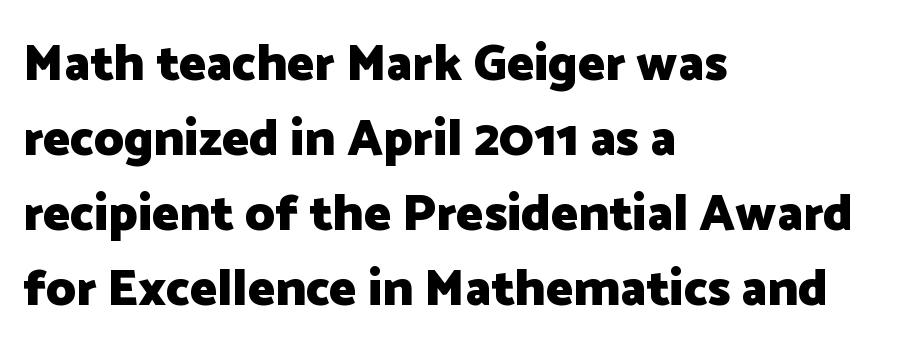
The image shows 51 px heavy sans-serif type, upright; set left-aligned, normal line spacing (1.47x), normal letter spacing, not underlined; low stroke contrast and a medium x-height.
